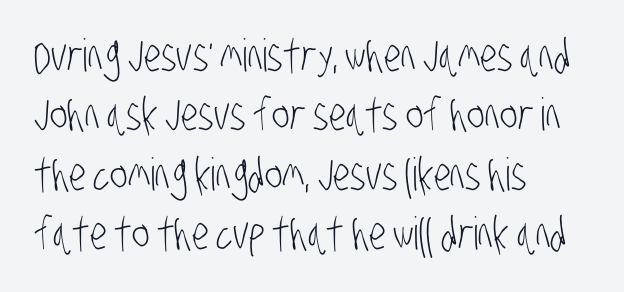
Q: Is the text bold? A: No.
Q: Is the typeface a serif or a sans-serif typeface? A: Sans-serif.
Q: Is the text underlined? A: No.
Q: How is the paragraph aligned? A: Left-aligned.
Q: Is the spacing between letters normal or unusually wide? A: Normal.
Q: Is the spacing between lines tight, normal or loose? A: Normal.
Q: Width (condensed, normal, or wide)? A: Condensed.
Q: Stroke contrast? A: Low.
Q: x-height? A: Large.
Q: Monospaced? A: No.
